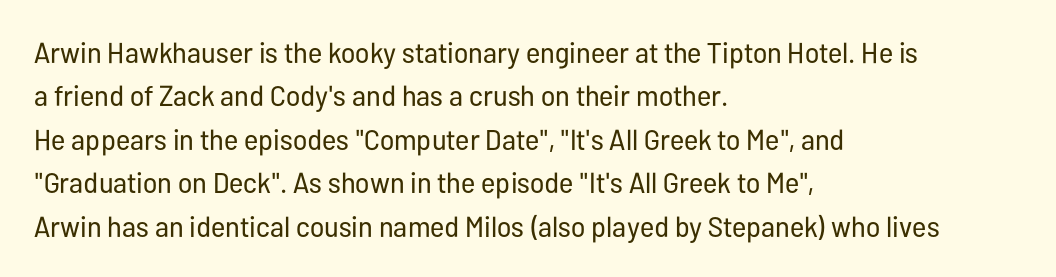
Q: Is the text bold? A: No.
Q: Is the text italic (slanted)? A: No, it is upright.
Q: Is the typeface a serif or a sans-serif typeface? A: Sans-serif.
Q: Is the text underlined? A: No.
Q: How is the paragraph aligned? A: Left-aligned.
Q: Is the spacing between letters normal or unusually wide? A: Normal.
Q: Is the spacing between lines tight, normal or loose? A: Normal.
Q: Width (condensed, normal, or wide)? A: Condensed.
Q: Stroke contrast? A: Low.
Q: x-height? A: Medium.
Q: Monospaced? A: No.
